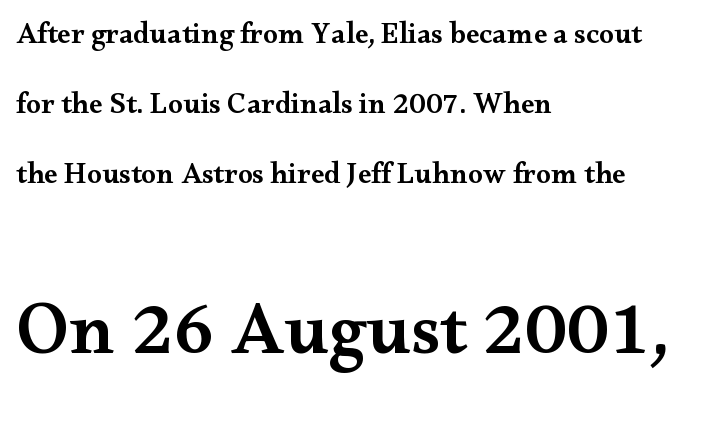
The image shows 76 px semibold, wide serif type, upright; set left-aligned, loose line spacing (2.34x), normal letter spacing, not underlined; the second (bottom) block is 2.53x larger; medium stroke contrast and a small x-height.
